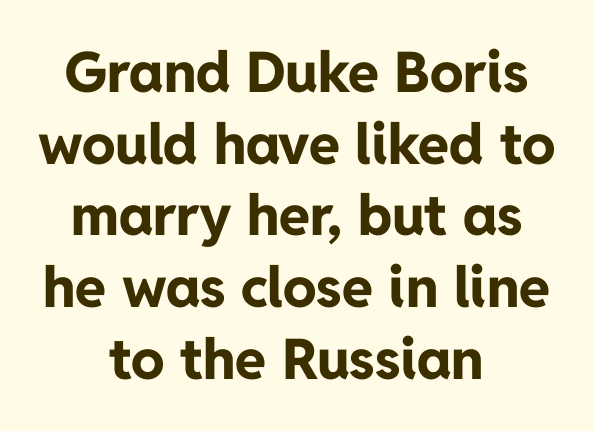
The image shows 56 px bold sans-serif type, upright; set centered, normal line spacing (1.28x), normal letter spacing, not underlined; low stroke contrast and a medium x-height.
